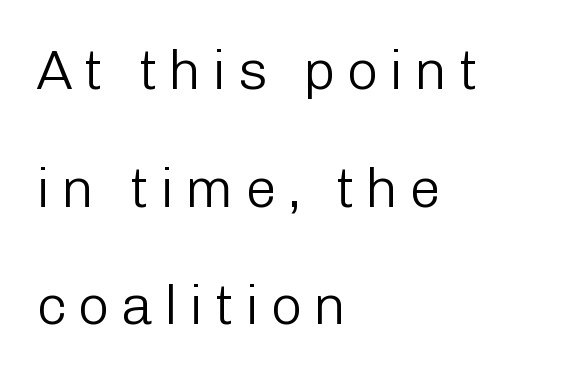
{"serif": "no", "italic": "no", "bold": "no", "weight": "light", "width": "normal", "stroke_contrast": "low", "x_height": "medium", "monospaced": "no", "underline": "no", "align": "left", "line_spacing": "loose", "line_spacing_ratio": 2.1, "glyph_px": 56}
